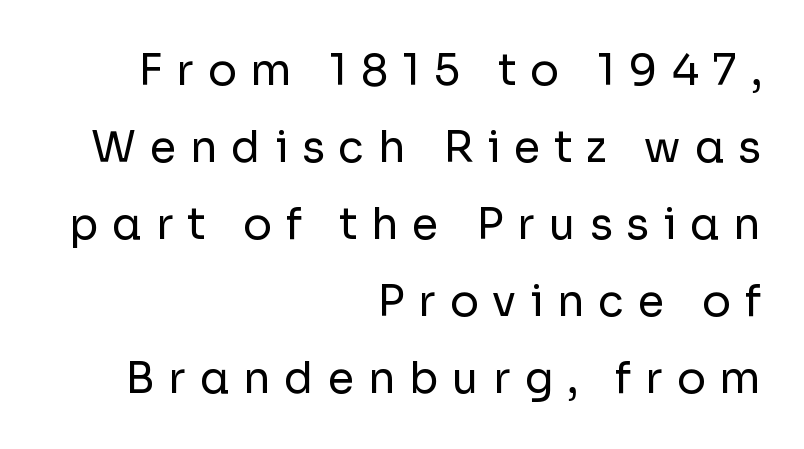
Q: Is the text bold? A: No.
Q: Is the text italic (slanted)? A: No, it is upright.
Q: Is the typeface a serif or a sans-serif typeface? A: Sans-serif.
Q: Is the text underlined? A: No.
Q: How is the paragraph aligned? A: Right-aligned.
Q: Is the spacing between letters normal or unusually wide? A: Unusually wide.
Q: Width (condensed, normal, or wide)? A: Normal.
Q: Stroke contrast? A: Low.
Q: x-height? A: Medium.
Q: Monospaced? A: No.
